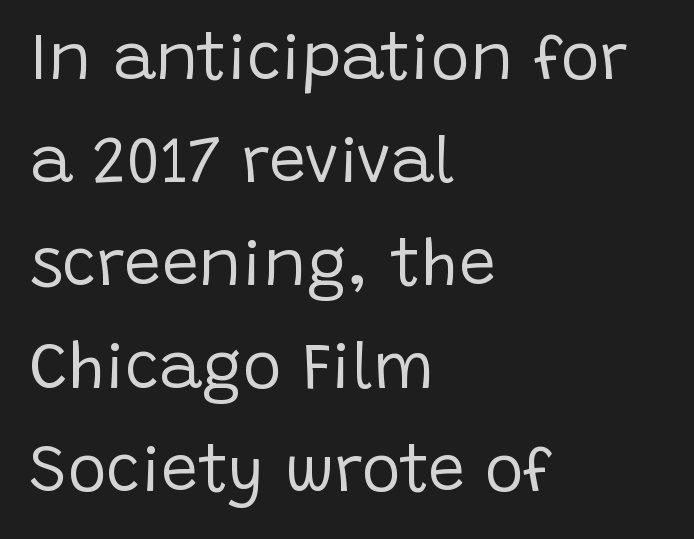
The image shows 66 px regular-weight sans-serif type, upright; set left-aligned, normal line spacing (1.56x), normal letter spacing, not underlined; low stroke contrast and a large x-height.
